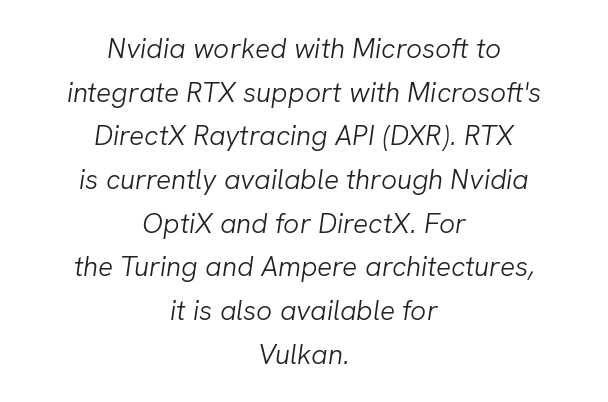
The image shows 28 px light type, italic (leaning right); set centered, normal line spacing (1.56x), normal letter spacing, not underlined; low stroke contrast and a medium x-height.
